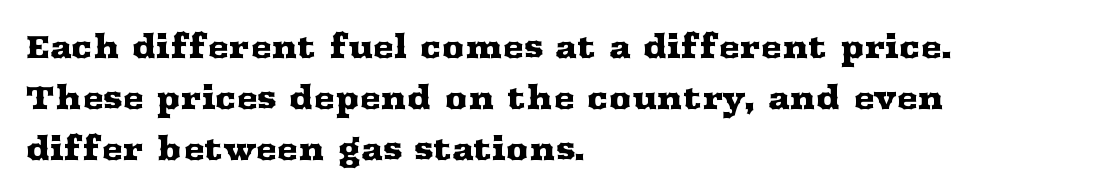
{"serif": "yes", "italic": "no", "width": "wide", "stroke_contrast": "medium", "x_height": "medium", "monospaced": "no", "underline": "no", "align": "left", "line_spacing": "normal", "line_spacing_ratio": 1.59, "letter_spacing": "normal", "letter_spacing_em": 0.0, "glyph_px": 32}
